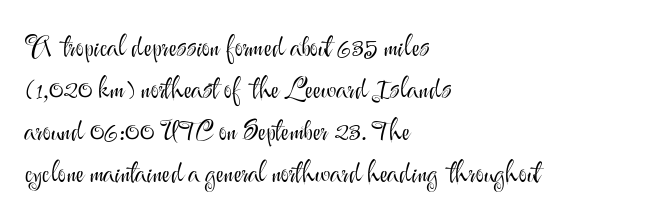
The image shows 28 px light sans-serif type; set left-aligned, normal line spacing (1.5x), normal letter spacing, not underlined; medium stroke contrast and a small x-height.
